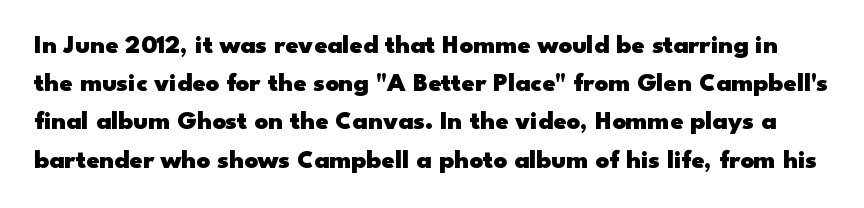
Is the type bold? Yes — the strokes are clearly thick and heavy. Has an underline been added? It has not. How are the letters spaced? Ordinarily, with no added tracking. A typesetter would call this leading conventional body-copy spacing.
